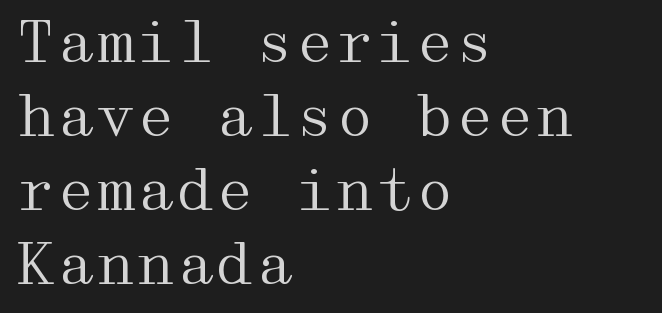
Q: Is the text bold? A: No.
Q: Is the text italic (slanted)? A: No, it is upright.
Q: Is the typeface a serif or a sans-serif typeface? A: Serif.
Q: Is the text underlined? A: No.
Q: How is the paragraph aligned? A: Left-aligned.
Q: Is the spacing between letters normal or unusually wide? A: Normal.
Q: Is the spacing between lines tight, normal or loose? A: Normal.
Q: Width (condensed, normal, or wide)? A: Wide.
Q: Stroke contrast? A: Medium.
Q: x-height? A: Medium.
